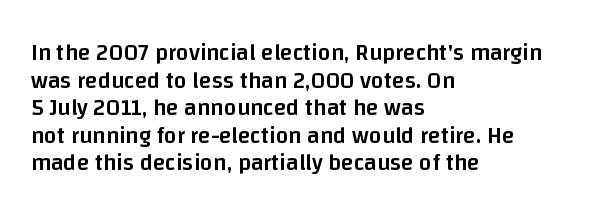
One-word summary of the alignment: left. The strokes are fattened partway — semibold, not bold. The letters stand straight up with perfectly vertical stems. The tracking reads as untouched default to a designer's eye.
